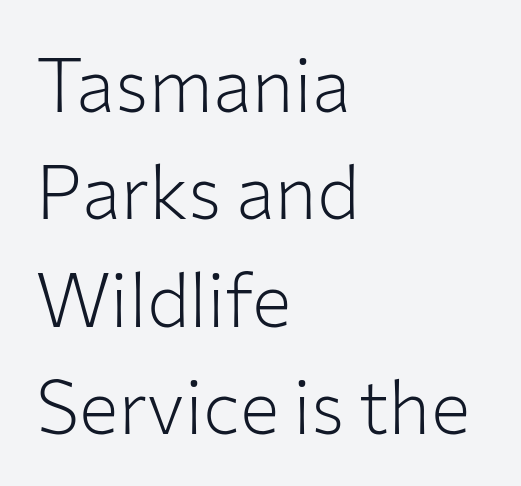
The image shows 74 px light sans-serif type, upright; set left-aligned, normal line spacing (1.45x), normal letter spacing, not underlined; low stroke contrast and a medium x-height.
